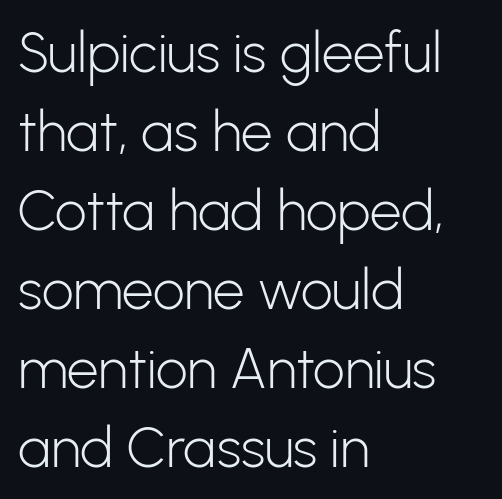
The image shows 56 px light sans-serif type, upright; set left-aligned, normal line spacing (1.41x), normal letter spacing, not underlined; low stroke contrast and a medium x-height.
